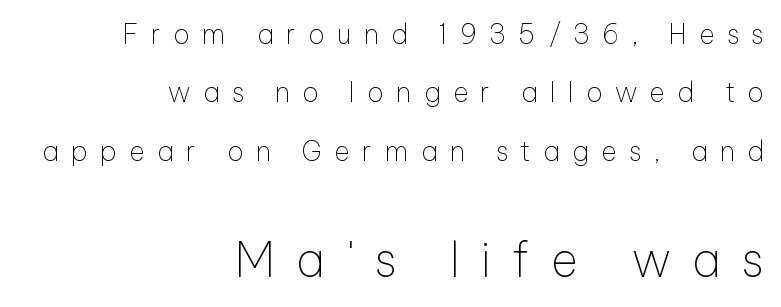
{"serif": "no", "italic": "no", "bold": "no", "weight": "thin", "width": "normal", "stroke_contrast": "low", "x_height": "medium", "monospaced": "no", "underline": "no", "align": "right", "line_spacing": "loose", "line_spacing_ratio": 2.16, "letter_spacing": "wide", "letter_spacing_em": 0.45, "larger_block": "second", "size_ratio": 1.74, "glyph_px": 47}
